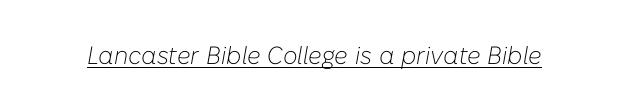
Q: Is the text bold? A: No.
Q: Is the text italic (slanted)? A: Yes, it leans right by about 10 degrees.
Q: Is the text underlined? A: Yes.
Q: Is the spacing between letters normal or unusually wide? A: Normal.
